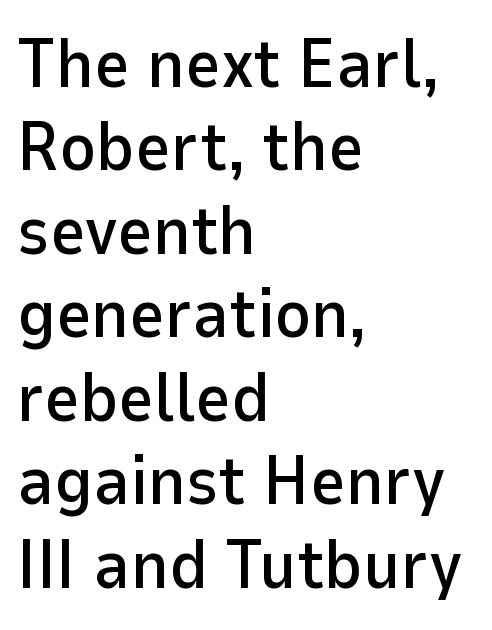
{"serif": "no", "italic": "no", "width": "normal", "stroke_contrast": "low", "x_height": "medium", "monospaced": "no", "underline": "no", "align": "left", "line_spacing_ratio": 1.21, "letter_spacing": "normal", "letter_spacing_em": 0.0, "glyph_px": 69}
